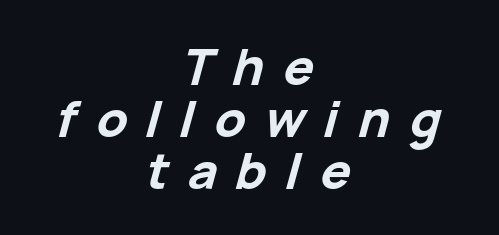
On the weight axis this lands at bold, roughly 700. Varying glyph widths throughout — classic text-font behaviour. The foot of each line stays bare and open. Alignment: centered. An italicized treatment has been applied to the whole sample. This rendering widens character spacing well past its baseline value.
